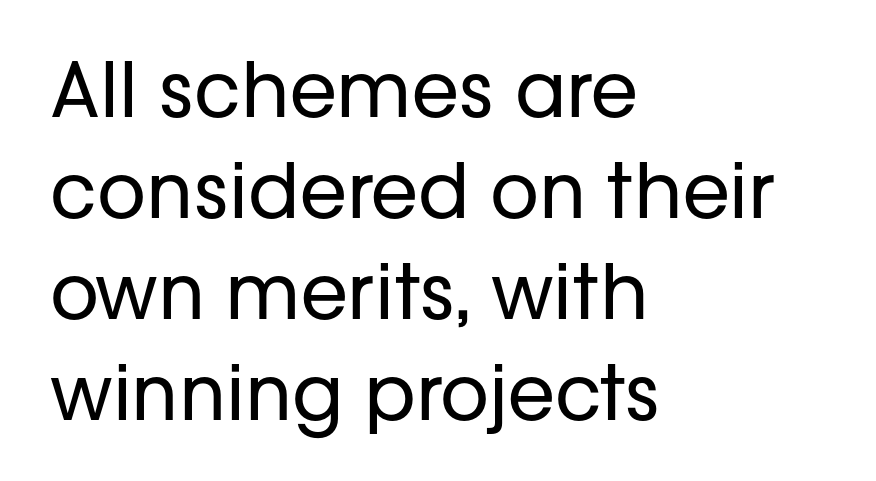
{"serif": "no", "italic": "no", "bold": "no", "weight": "regular", "width": "normal", "stroke_contrast": "low", "x_height": "medium", "monospaced": "no", "underline": "no", "align": "left", "line_spacing": "normal", "line_spacing_ratio": 1.33, "letter_spacing": "normal", "letter_spacing_em": 0.0, "glyph_px": 76}
